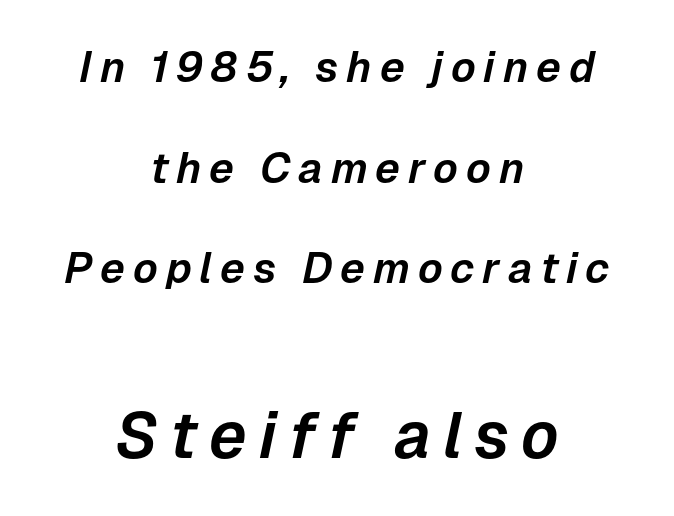
The leading is generous, giving the passage an open texture. If you drew a line through each stem, it would be angled. Larger block? The one below; the one above is distinctly smaller. Spacing verdict: proportional, widths tailored to each character.
